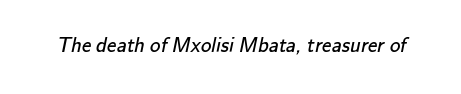
The image shows 21 px text type; set normal letter spacing, not underlined.
